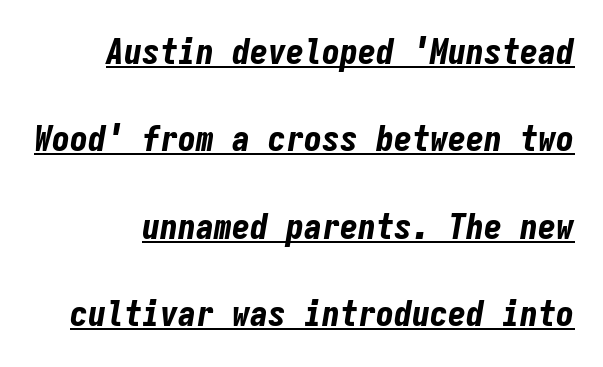
{"italic": "yes", "lean": "right", "slant_degrees": 9, "bold": "yes", "weight": "bold", "width": "condensed", "stroke_contrast": "low", "x_height": "medium", "monospaced": "yes", "underline": "yes", "line_spacing": "loose", "line_spacing_ratio": 2.43, "letter_spacing": "normal", "letter_spacing_em": 0.0, "glyph_px": 36}
